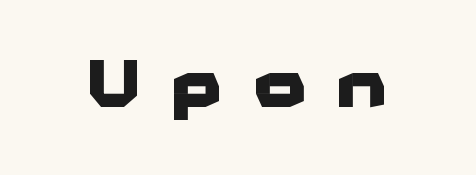
Q: Is the text bold? A: Yes.
Q: Is the text italic (slanted)? A: No, it is upright.
Q: Is the typeface a serif or a sans-serif typeface? A: Sans-serif.
Q: Is the text underlined? A: No.
Q: Is the spacing between letters normal or unusually wide? A: Unusually wide.
Q: Width (condensed, normal, or wide)? A: Wide.
Q: Stroke contrast? A: Low.
Q: x-height? A: Medium.
Q: Monospaced? A: No.
